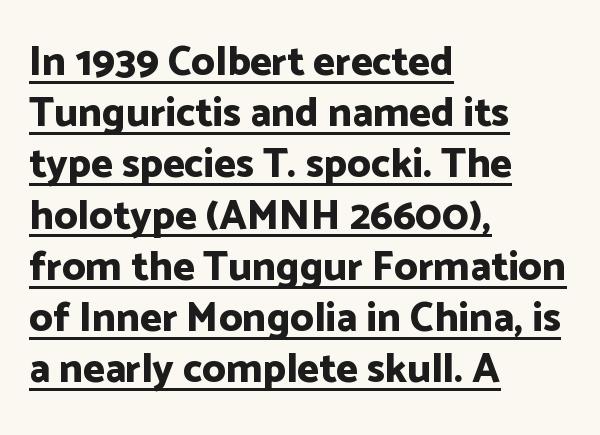
Q: Is the text bold? A: Yes.
Q: Is the text italic (slanted)? A: No, it is upright.
Q: Is the typeface a serif or a sans-serif typeface? A: Sans-serif.
Q: Is the text underlined? A: Yes.
Q: How is the paragraph aligned? A: Left-aligned.
Q: Is the spacing between letters normal or unusually wide? A: Normal.
Q: Is the spacing between lines tight, normal or loose? A: Normal.
Q: Width (condensed, normal, or wide)? A: Normal.
Q: Stroke contrast? A: Low.
Q: x-height? A: Medium.
Q: Monospaced? A: No.
